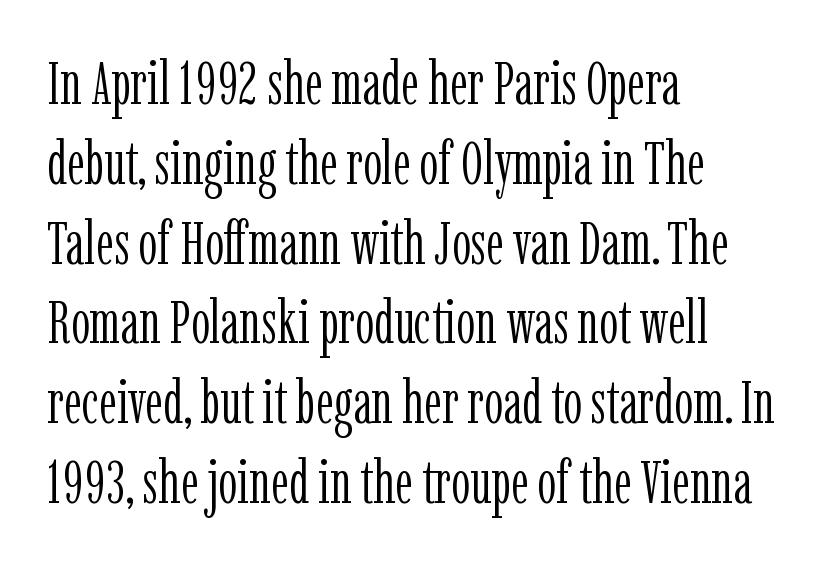
The image shows 60 px light, condensed serif type, upright; set left-aligned, normal line spacing (1.33x), normal letter spacing, not underlined; low stroke contrast and a medium x-height.
